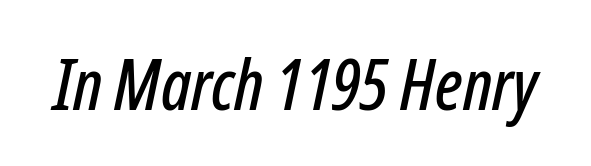
Q: Is the text italic (slanted)? A: Yes, it leans right by about 12 degrees.
Q: Is the text underlined? A: No.
Q: Is the spacing between letters normal or unusually wide? A: Normal.
Q: Width (condensed, normal, or wide)? A: Condensed.
Q: Stroke contrast? A: Low.
Q: x-height? A: Medium.
Q: Monospaced? A: No.
